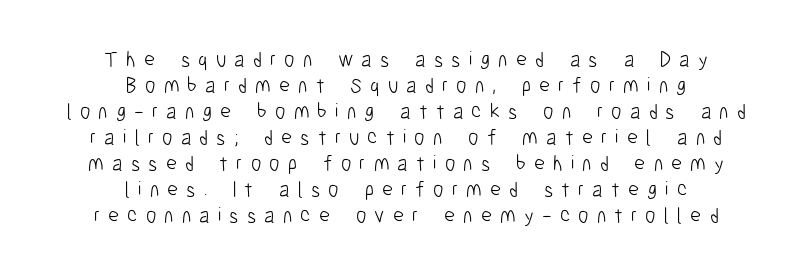
Each word looks stretched out because of the extra space between its letters. The compositor balanced each line on the midline. Quick note: underline off. No letter is thick-stroked: the sample isn't bold.
